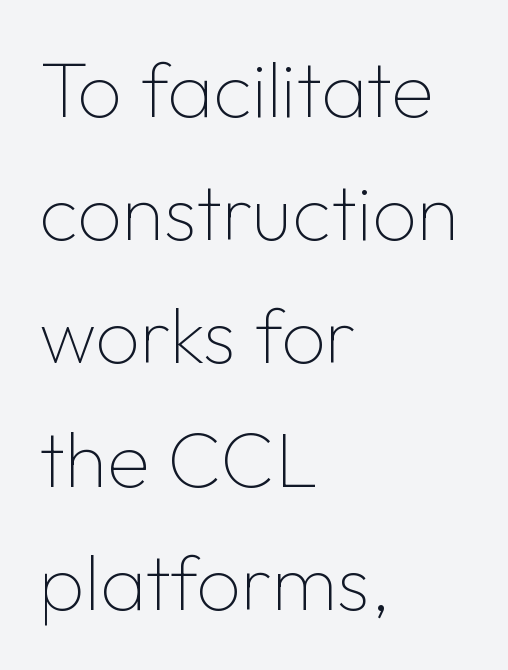
The space beneath each line is pristine and unruled. Honestly, the row spacing looks completely unremarkable. A typesetter would label this face a sans. Think standard paragraph weight, or any step lighter than that.
